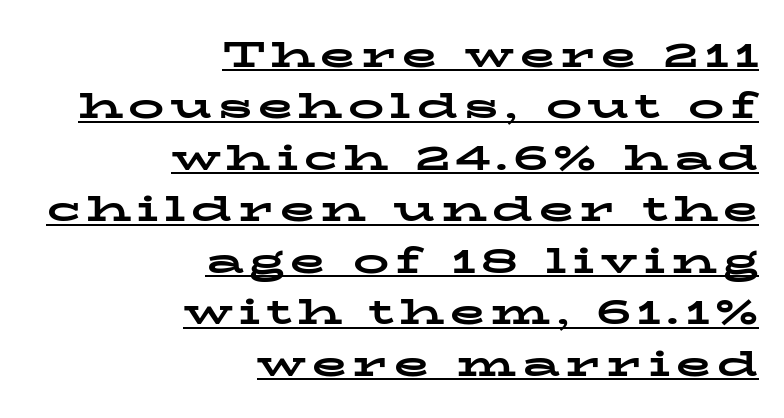
Q: Is the text bold? A: Yes.
Q: Is the text italic (slanted)? A: No, it is upright.
Q: Is the typeface a serif or a sans-serif typeface? A: Serif.
Q: Is the text underlined? A: Yes.
Q: How is the paragraph aligned? A: Right-aligned.
Q: Is the spacing between lines tight, normal or loose? A: Normal.
Q: Width (condensed, normal, or wide)? A: Wide.
Q: Stroke contrast? A: Low.
Q: x-height? A: Medium.
Q: Monospaced? A: No.
